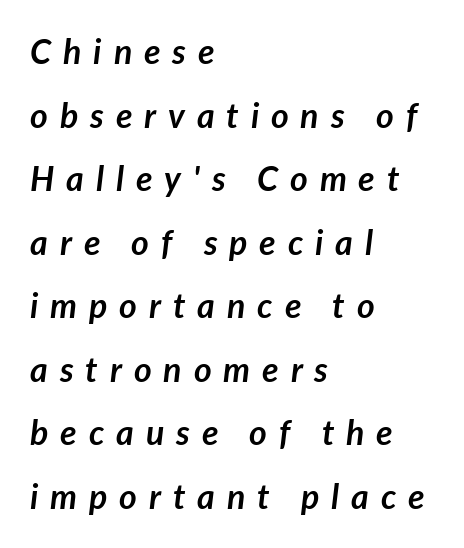
The image shows 34 px semibold type, italic (leaning right); set left-aligned, line spacing 1.87x, unusually wide letter spacing (+0.35 em), not underlined; low stroke contrast and a medium x-height.
